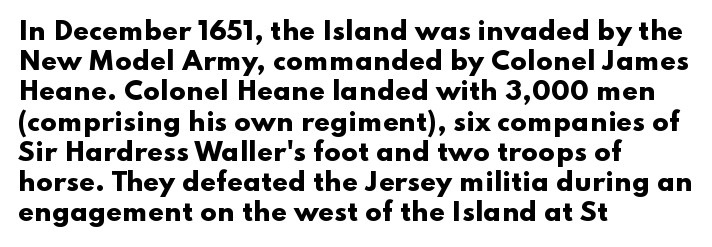
Q: Is the text bold? A: Yes.
Q: Is the text italic (slanted)? A: No, it is upright.
Q: Is the text underlined? A: No.
Q: How is the paragraph aligned? A: Left-aligned.
Q: Is the spacing between letters normal or unusually wide? A: Normal.
